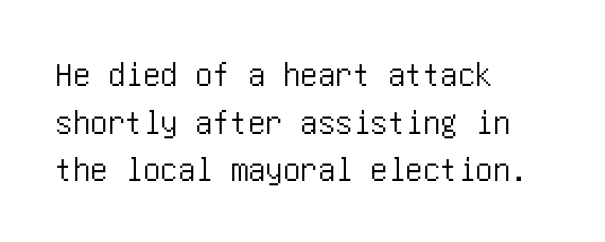
Every stem runs plumb, perpendicular to the baseline. Notice how descenders clear the ascenders below comfortably — that's standard leading. Does extra space separate the letters? No, they use regular spacing. Each row of text sits above clean, open space. Stroke terminals: plain, sans-serif.
